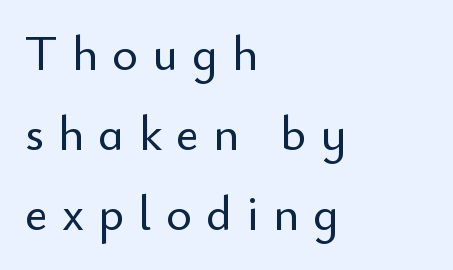
{"serif": "no", "italic": "no", "width": "normal", "stroke_contrast": "low", "x_height": "small", "monospaced": "no", "underline": "no", "align": "left", "line_spacing": "normal", "line_spacing_ratio": 1.63, "letter_spacing": "wide", "letter_spacing_em": 0.29, "glyph_px": 49}
